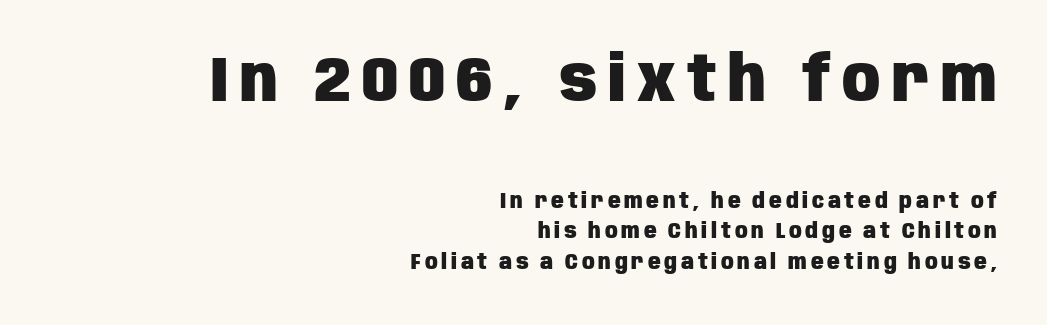
{"serif": "no", "italic": "no", "bold": "yes", "weight": "heavy", "width": "condensed", "stroke_contrast": "low", "x_height": "large", "monospaced": "no", "underline": "no", "align": "right", "line_spacing": "normal", "line_spacing_ratio": 1.44, "larger_block": "first", "size_ratio": 3.0, "glyph_px": 63}
